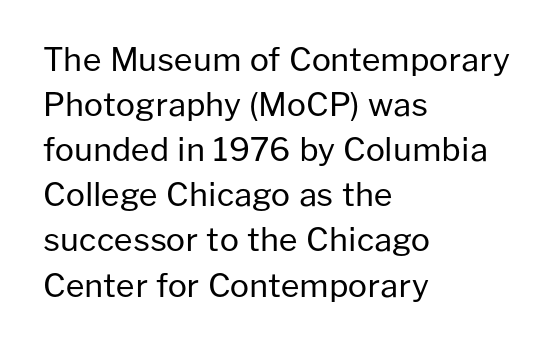
{"serif": "no", "italic": "no", "bold": "no", "weight": "regular", "width": "normal", "stroke_contrast": "low", "x_height": "medium", "monospaced": "no", "underline": "no", "align": "left", "line_spacing": "normal", "line_spacing_ratio": 1.41, "letter_spacing": "normal", "letter_spacing_em": 0.0, "glyph_px": 32}
